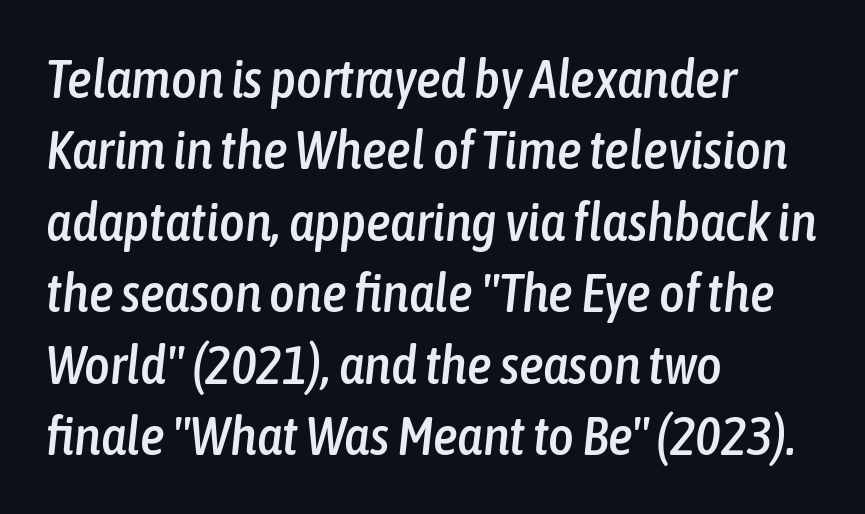
{"italic": "yes", "lean": "right", "slant_degrees": 6, "width": "condensed", "stroke_contrast": "low", "x_height": "medium", "monospaced": "no", "underline": "no", "align": "left", "line_spacing": "normal", "line_spacing_ratio": 1.3, "letter_spacing": "normal", "letter_spacing_em": 0.0, "glyph_px": 55}
